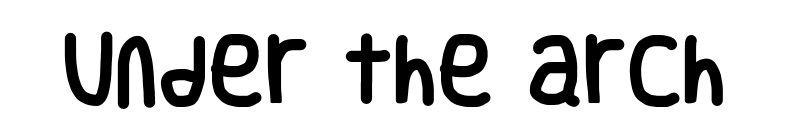
Q: Is the text italic (slanted)? A: No, it is upright.
Q: Is the typeface a serif or a sans-serif typeface? A: Sans-serif.
Q: Is the text underlined? A: No.
Q: Is the spacing between letters normal or unusually wide? A: Normal.
Q: Width (condensed, normal, or wide)? A: Condensed.
Q: Stroke contrast? A: Low.
Q: x-height? A: Large.
Q: Monospaced? A: No.
